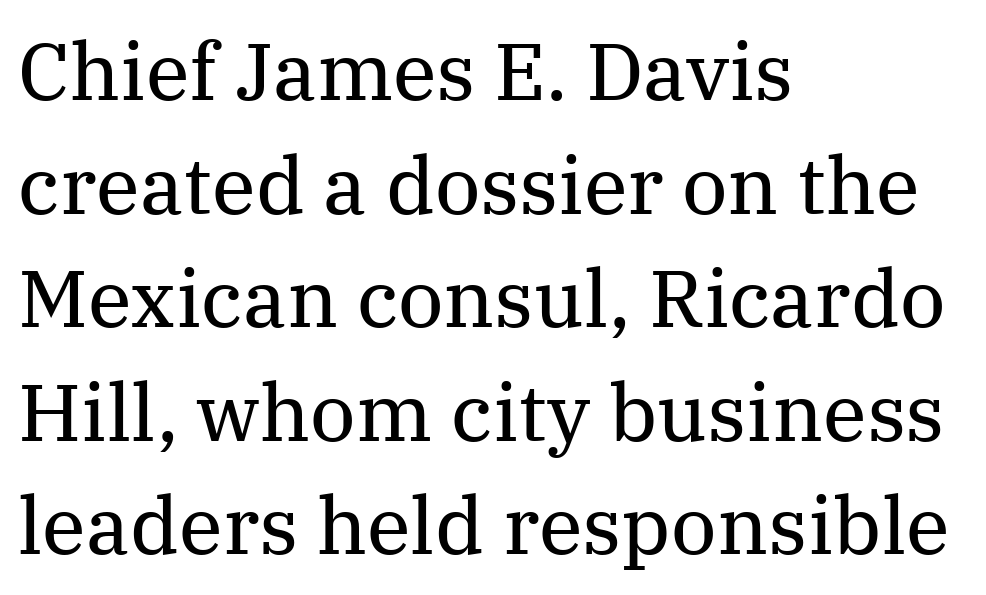
Q: Is the text bold? A: No.
Q: Is the text italic (slanted)? A: No, it is upright.
Q: Is the typeface a serif or a sans-serif typeface? A: Serif.
Q: Is the text underlined? A: No.
Q: How is the paragraph aligned? A: Left-aligned.
Q: Is the spacing between letters normal or unusually wide? A: Normal.
Q: Is the spacing between lines tight, normal or loose? A: Normal.
Q: Width (condensed, normal, or wide)? A: Normal.
Q: Stroke contrast? A: Medium.
Q: x-height? A: Medium.
Q: Monospaced? A: No.
